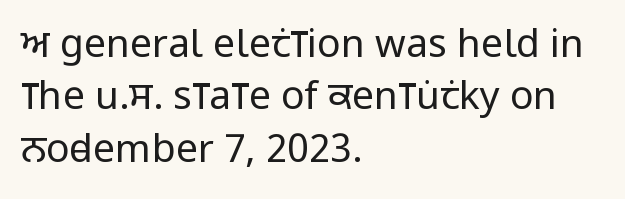
Q: Is the text bold? A: No.
Q: Is the text italic (slanted)? A: No, it is upright.
Q: Is the typeface a serif or a sans-serif typeface? A: Sans-serif.
Q: Is the text underlined? A: No.
Q: How is the paragraph aligned? A: Left-aligned.
Q: Is the spacing between letters normal or unusually wide? A: Normal.
Q: Is the spacing between lines tight, normal or loose? A: Normal.
Q: Width (condensed, normal, or wide)? A: Condensed.
Q: Stroke contrast? A: Low.
Q: x-height? A: Large.
Q: Monospaced? A: No.
